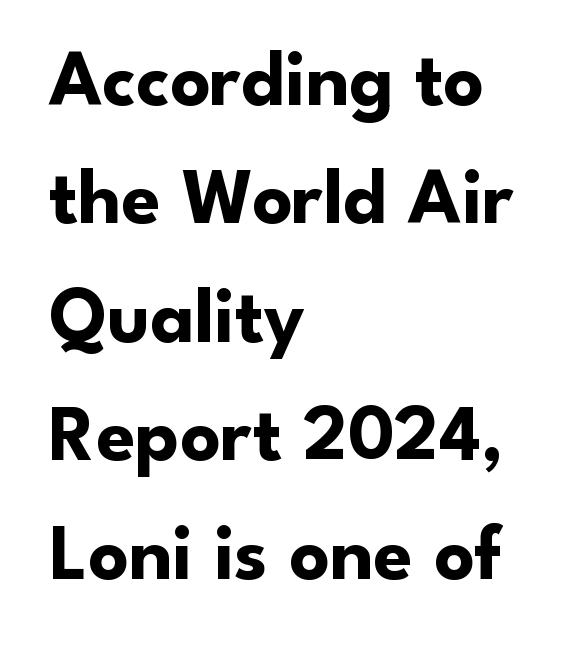
Q: Is the text bold? A: Yes.
Q: Is the text italic (slanted)? A: No, it is upright.
Q: Is the typeface a serif or a sans-serif typeface? A: Sans-serif.
Q: Is the text underlined? A: No.
Q: How is the paragraph aligned? A: Left-aligned.
Q: Is the spacing between letters normal or unusually wide? A: Normal.
Q: Is the spacing between lines tight, normal or loose? A: Normal.
Q: Width (condensed, normal, or wide)? A: Normal.
Q: Stroke contrast? A: Low.
Q: x-height? A: Small.
Q: Monospaced? A: No.
